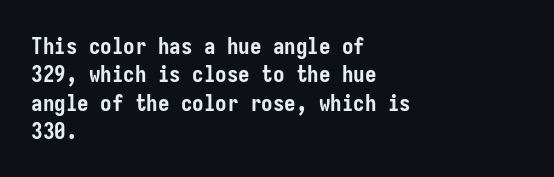
{"italic": "no", "bold": "yes", "underline": "no", "align": "left", "line_spacing_ratio": 1.23, "letter_spacing": "normal", "letter_spacing_em": 0.0, "glyph_px": 23}
